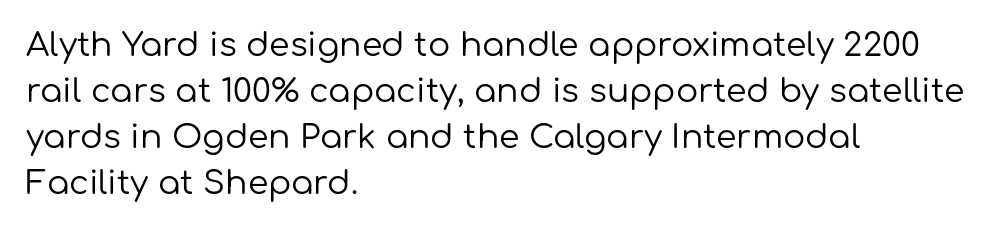
Q: Is the text bold? A: No.
Q: Is the text italic (slanted)? A: No, it is upright.
Q: Is the typeface a serif or a sans-serif typeface? A: Sans-serif.
Q: Is the text underlined? A: No.
Q: How is the paragraph aligned? A: Left-aligned.
Q: Is the spacing between letters normal or unusually wide? A: Normal.
Q: Is the spacing between lines tight, normal or loose? A: Normal.
Q: Width (condensed, normal, or wide)? A: Normal.
Q: Stroke contrast? A: Low.
Q: x-height? A: Medium.
Q: Monospaced? A: No.
